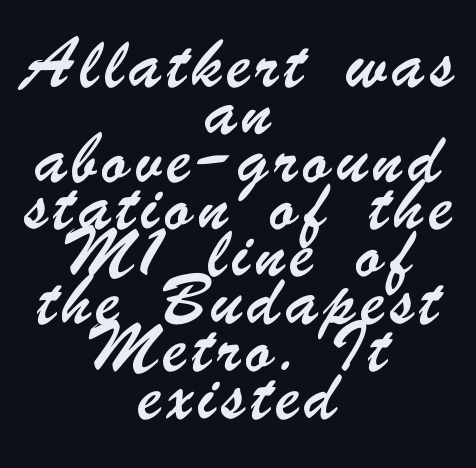
What kind of face is this? One without serifs — a sans. You could not count columns in this text — the font is proportionally spaced. The area under the type is left untouched. The lines are quadded center. The rows are spaced the way most documents space them.
